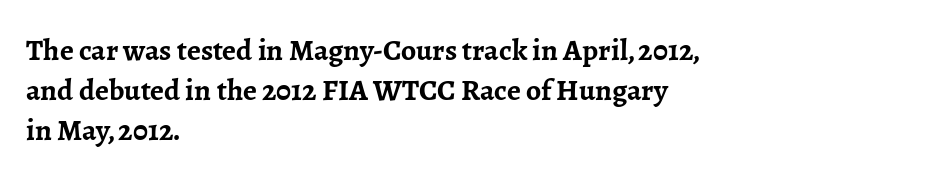
Q: Is the text bold? A: Yes.
Q: Is the text italic (slanted)? A: No, it is upright.
Q: Is the typeface a serif or a sans-serif typeface? A: Serif.
Q: Is the text underlined? A: No.
Q: How is the paragraph aligned? A: Left-aligned.
Q: Is the spacing between letters normal or unusually wide? A: Normal.
Q: Is the spacing between lines tight, normal or loose? A: Normal.
Q: Width (condensed, normal, or wide)? A: Normal.
Q: Stroke contrast? A: Low.
Q: x-height? A: Medium.
Q: Monospaced? A: No.
